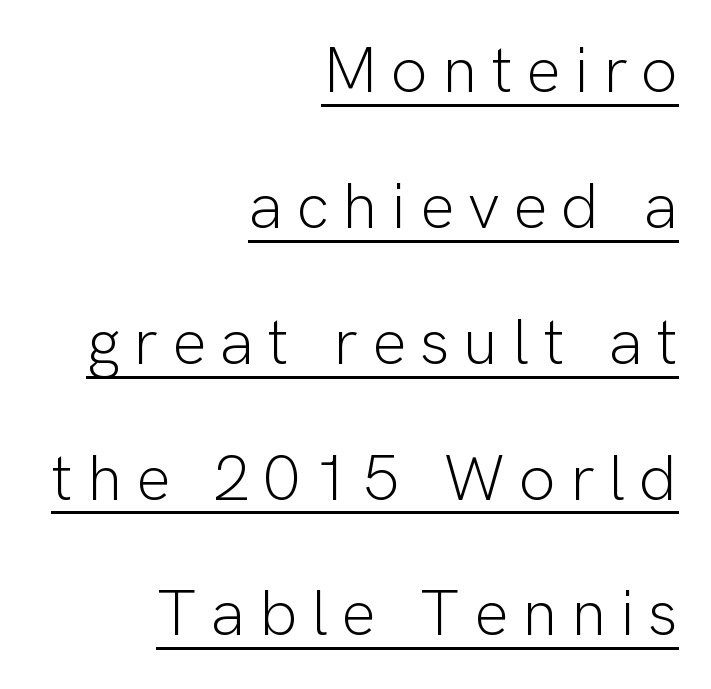
Q: Is the text bold? A: No.
Q: Is the text italic (slanted)? A: No, it is upright.
Q: Is the typeface a serif or a sans-serif typeface? A: Sans-serif.
Q: Is the text underlined? A: Yes.
Q: How is the paragraph aligned? A: Right-aligned.
Q: Is the spacing between letters normal or unusually wide? A: Unusually wide.
Q: Is the spacing between lines tight, normal or loose? A: Loose.
Q: Width (condensed, normal, or wide)? A: Normal.
Q: Stroke contrast? A: Low.
Q: x-height? A: Medium.
Q: Monospaced? A: No.
